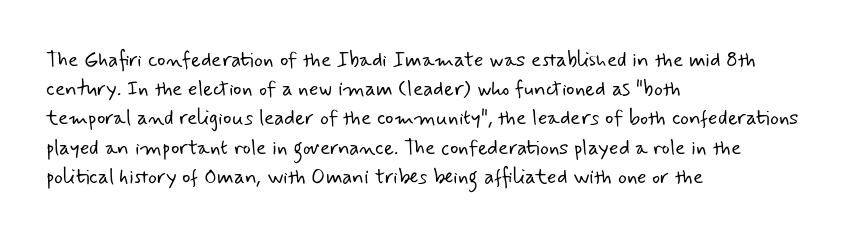
Q: Is the text bold? A: No.
Q: Is the text underlined? A: No.
Q: How is the paragraph aligned? A: Left-aligned.
Q: Is the spacing between letters normal or unusually wide? A: Normal.
Q: Is the spacing between lines tight, normal or loose? A: Normal.
